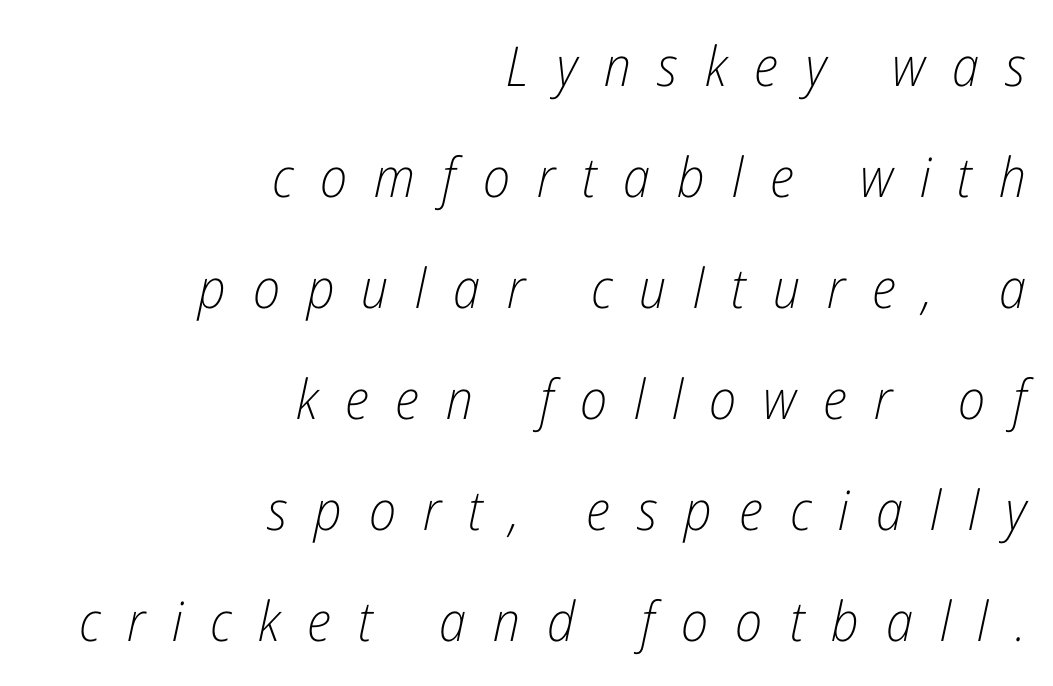
Q: Is the text bold? A: No.
Q: Is the text italic (slanted)? A: Yes, it leans right by about 12 degrees.
Q: Is the text underlined? A: No.
Q: How is the paragraph aligned? A: Right-aligned.
Q: Is the spacing between letters normal or unusually wide? A: Unusually wide.
Q: Is the spacing between lines tight, normal or loose? A: Loose.
Q: Width (condensed, normal, or wide)? A: Condensed.
Q: Stroke contrast? A: Low.
Q: x-height? A: Medium.
Q: Monospaced? A: No.
